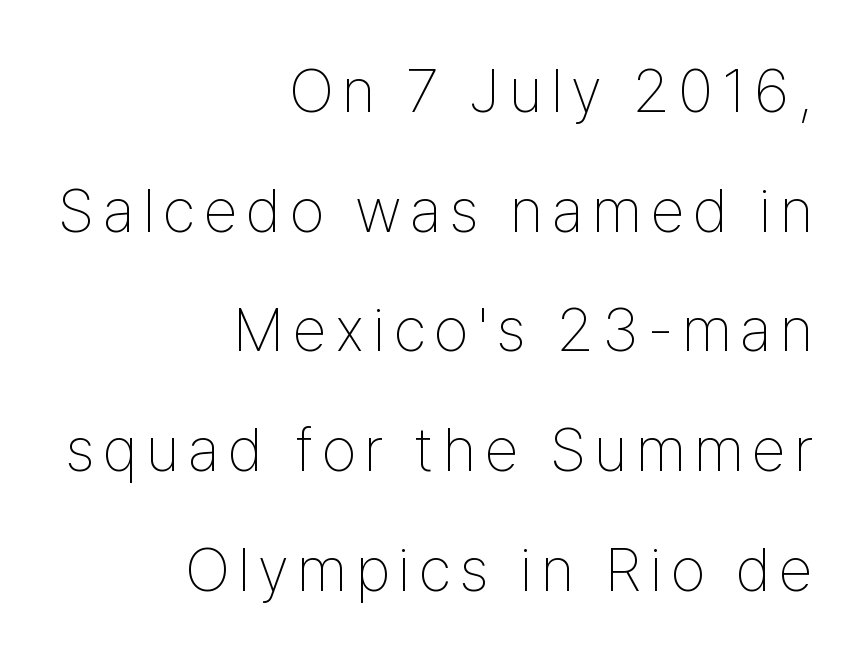
{"serif": "no", "italic": "no", "bold": "no", "weight": "thin", "width": "condensed", "stroke_contrast": "low", "x_height": "medium", "monospaced": "no", "underline": "no", "align": "right", "line_spacing": "loose", "line_spacing_ratio": 1.93, "glyph_px": 62}
